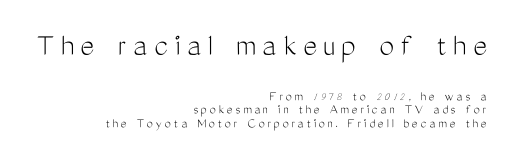
Q: Is the text bold? A: No.
Q: Is the text italic (slanted)? A: No, it is upright.
Q: Is the typeface a serif or a sans-serif typeface? A: Sans-serif.
Q: Is the text underlined? A: No.
Q: How is the paragraph aligned? A: Right-aligned.
Q: Is the spacing between lines tight, normal or loose? A: Tight.
Q: Which block of text is set in a larger size, the first (top) or the second (bottom)? A: The first (top) one.
Q: Width (condensed, normal, or wide)? A: Condensed.
Q: Stroke contrast? A: Medium.
Q: x-height? A: Medium.
Q: Monospaced? A: No.
